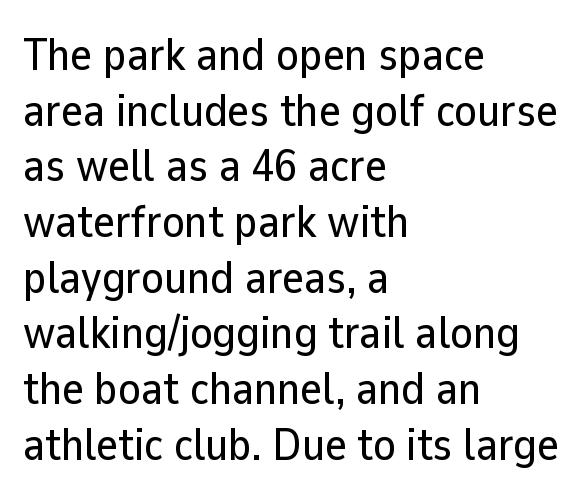
Q: Is the text italic (slanted)? A: No, it is upright.
Q: Is the typeface a serif or a sans-serif typeface? A: Sans-serif.
Q: Is the text underlined? A: No.
Q: How is the paragraph aligned? A: Left-aligned.
Q: Is the spacing between letters normal or unusually wide? A: Normal.
Q: Width (condensed, normal, or wide)? A: Normal.
Q: Stroke contrast? A: Low.
Q: x-height? A: Medium.
Q: Monospaced? A: No.
